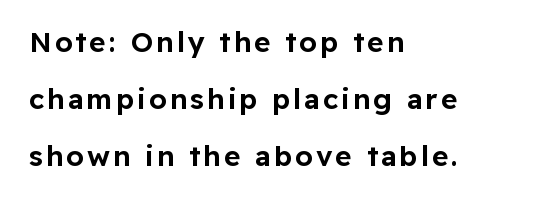
{"serif": "no", "italic": "no", "width": "normal", "stroke_contrast": "low", "x_height": "medium", "monospaced": "no", "underline": "no", "align": "left", "line_spacing": "loose", "line_spacing_ratio": 2.03, "glyph_px": 28}
